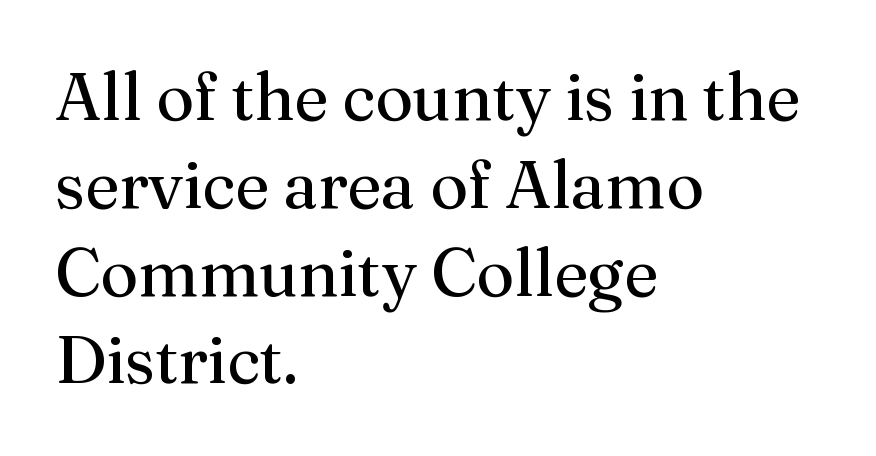
The axis of the letterforms is exactly vertical. Stroke thickness stays within the range of a standard reading face or lighter. The letters sit at their default tracking, neither squeezed nor spread. Check the space under the baseline: it is left empty. This block has exactly the height ordinary leading produces. Character widths vary here, with narrow letters taking less room than wide ones.
